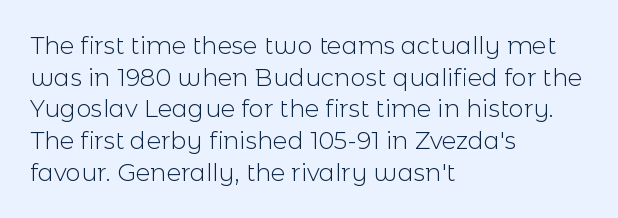
{"italic": "no", "bold": "no", "underline": "no", "align": "left", "line_spacing": "normal", "line_spacing_ratio": 1.32, "letter_spacing": "normal", "letter_spacing_em": 0.0, "glyph_px": 24}
